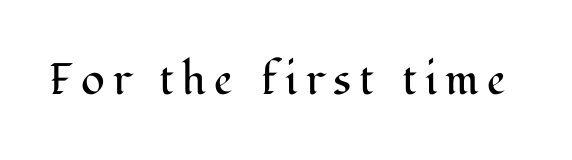
{"serif": "yes", "italic": "no", "bold": "no", "weight": "regular", "width": "normal", "stroke_contrast": "medium", "x_height": "medium", "monospaced": "no", "underline": "no", "glyph_px": 44}
